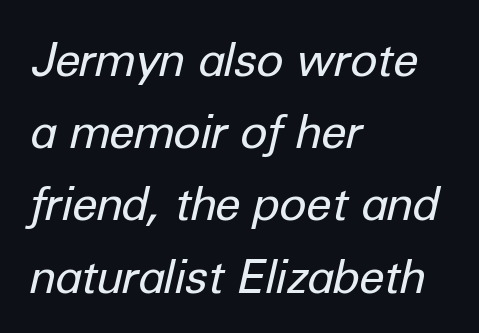
Look at the tracking — it's just the regular setting, nothing added. Regarding leading, the lines here are spaced in the standard way. Character widths vary here, with narrow letters taking less room than wide ones. Underline: absent. The whole block is typeset with a tilt. Stem width sits at or under what a default text font uses.
